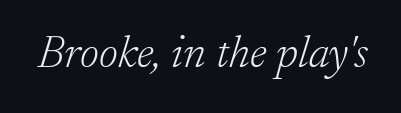
{"serif": "yes", "italic": "yes", "lean": "right", "slant_degrees": 17, "bold": "no", "weight": "light", "width": "normal", "stroke_contrast": "low", "x_height": "small", "monospaced": "no", "underline": "no", "letter_spacing": "normal", "letter_spacing_em": 0.0, "glyph_px": 46}
